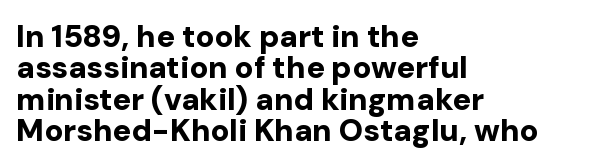
Q: Is the text bold? A: Yes.
Q: Is the text italic (slanted)? A: No, it is upright.
Q: Is the typeface a serif or a sans-serif typeface? A: Sans-serif.
Q: Is the text underlined? A: No.
Q: How is the paragraph aligned? A: Left-aligned.
Q: Is the spacing between letters normal or unusually wide? A: Normal.
Q: Is the spacing between lines tight, normal or loose? A: Tight.
Q: Width (condensed, normal, or wide)? A: Normal.
Q: Stroke contrast? A: Low.
Q: x-height? A: Medium.
Q: Monospaced? A: No.
